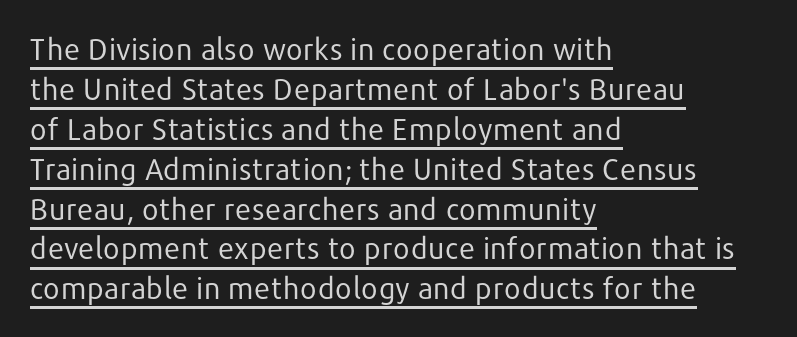
Observe the ordinary spacing: letters are neighbours, not strangers. Reading down the column, the eye jumps a familiar distance to each next line. Honestly, the underline is the first thing you notice here. The typesetting does not lean heavy: it is not bold.
